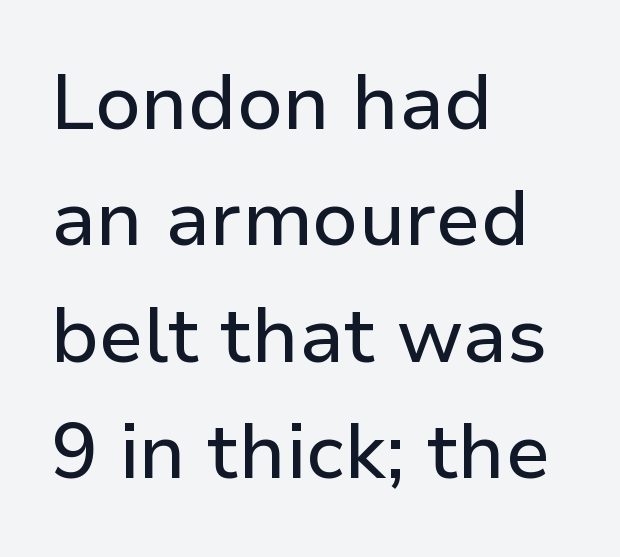
{"serif": "no", "italic": "no", "width": "normal", "stroke_contrast": "low", "x_height": "medium", "monospaced": "no", "underline": "no", "align": "left", "line_spacing": "normal", "line_spacing_ratio": 1.51, "letter_spacing": "normal", "letter_spacing_em": 0.0, "glyph_px": 77}
